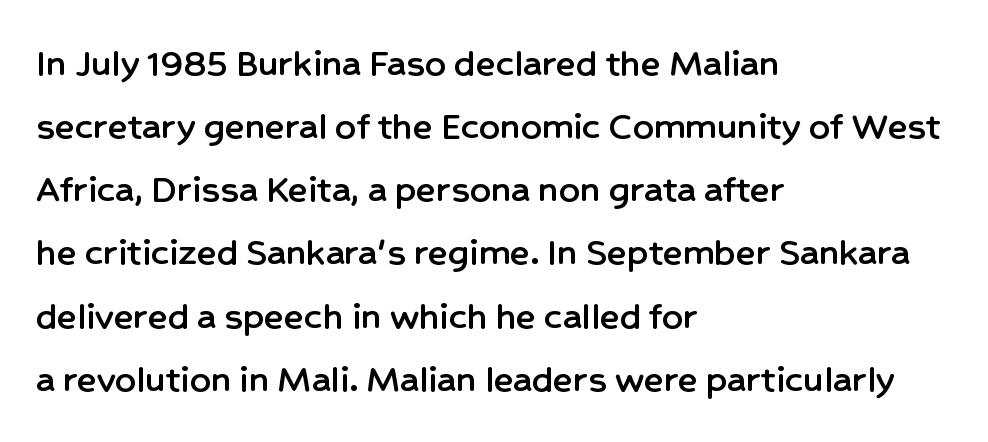
The horizontal fit of the characters is conventional and even. Looks like regular typesetting: each glyph gets only the width it needs. Regarding serifs, this sample does without them. The letters stand upright; this is a roman face. Decoration check: the copy has no underline.
